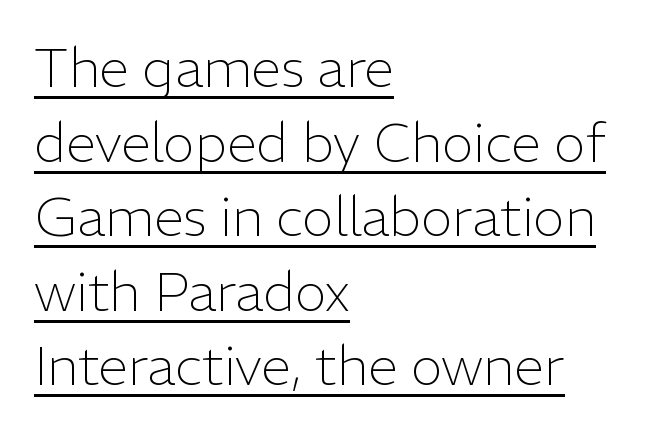
{"serif": "no", "italic": "no", "bold": "no", "weight": "light", "width": "normal", "stroke_contrast": "low", "x_height": "medium", "monospaced": "no", "underline": "yes", "align": "left", "line_spacing": "normal", "line_spacing_ratio": 1.38, "letter_spacing": "normal", "letter_spacing_em": 0.0, "glyph_px": 54}
